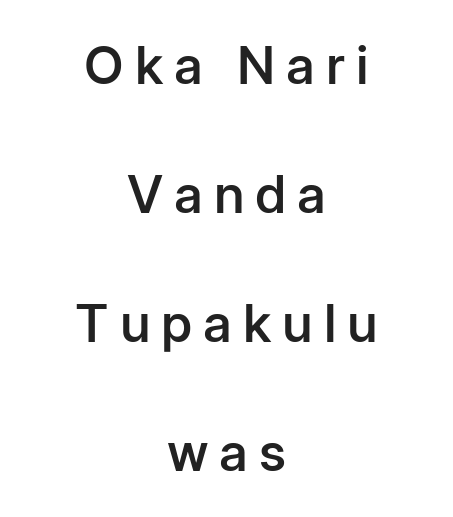
Descenders are the only things crossing below the line. The lines in this sample share a center point and differ in where they start and stop. Are there feet on the stems? There aren't — it's a sans. Is there much room between lines? Yes — plenty of vertical air separates them. The face used here is proportionally spaced, like ordinary book or web type. Ascenders rise straight up at ninety degrees.
